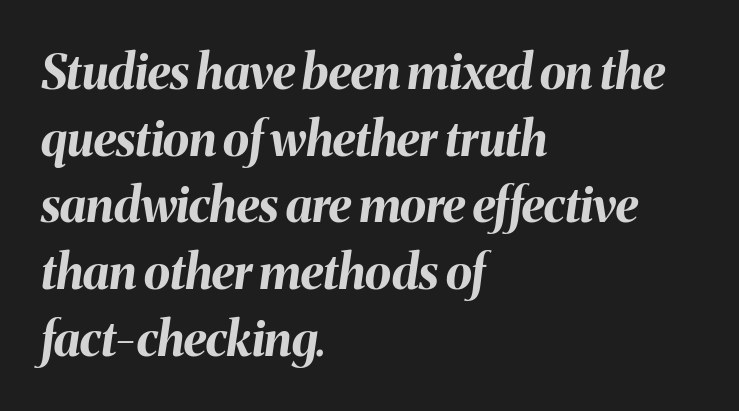
Q: Is the text bold? A: Yes.
Q: Is the text italic (slanted)? A: Yes, it leans right by about 8 degrees.
Q: Is the text underlined? A: No.
Q: How is the paragraph aligned? A: Left-aligned.
Q: Is the spacing between letters normal or unusually wide? A: Normal.
Q: Is the spacing between lines tight, normal or loose? A: Normal.
Q: Width (condensed, normal, or wide)? A: Normal.
Q: Stroke contrast? A: Medium.
Q: x-height? A: Medium.
Q: Monospaced? A: No.
